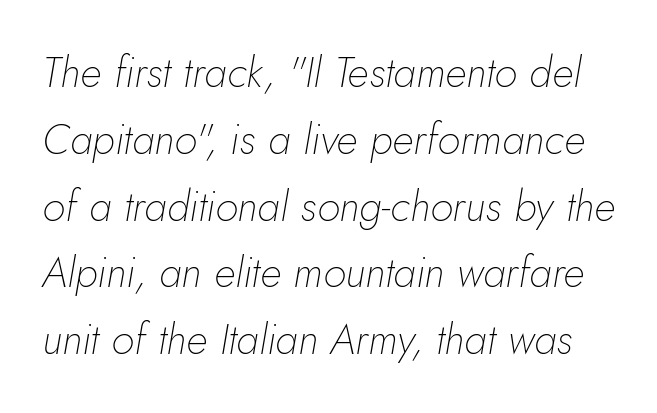
Q: Is the text bold? A: No.
Q: Is the text italic (slanted)? A: Yes, it leans right by about 5 degrees.
Q: Is the text underlined? A: No.
Q: Is the spacing between letters normal or unusually wide? A: Normal.
Q: Is the spacing between lines tight, normal or loose? A: Normal.
Q: Width (condensed, normal, or wide)? A: Normal.
Q: Stroke contrast? A: Low.
Q: x-height? A: Small.
Q: Monospaced? A: No.
